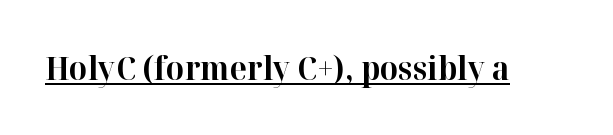
{"serif": "yes", "italic": "no", "bold": "yes", "weight": "bold", "width": "normal", "stroke_contrast": "high", "x_height": "medium", "monospaced": "no", "underline": "yes", "letter_spacing": "normal", "letter_spacing_em": 0.0, "glyph_px": 32}
